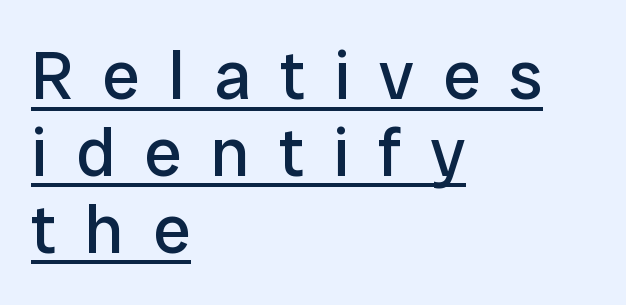
The image shows 68 px regular-weight sans-serif type, upright; set left-aligned, tight line spacing (1.13x), unusually wide letter spacing (+0.43 em), underlined; low stroke contrast and a medium x-height.
